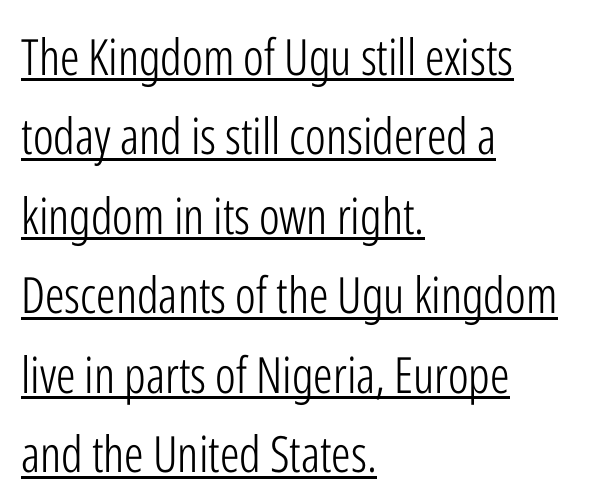
{"serif": "no", "italic": "no", "bold": "no", "weight": "light", "width": "condensed", "stroke_contrast": "low", "x_height": "medium", "monospaced": "no", "underline": "yes", "align": "left", "line_spacing": "normal", "line_spacing_ratio": 1.59, "letter_spacing": "normal", "letter_spacing_em": 0.0, "glyph_px": 50}
